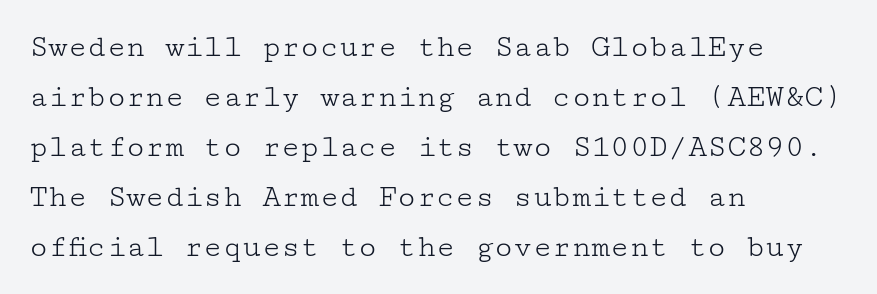
{"serif": "yes", "italic": "no", "bold": "no", "weight": "light", "width": "wide", "stroke_contrast": "low", "x_height": "medium", "underline": "no", "align": "left", "line_spacing": "normal", "line_spacing_ratio": 1.56, "letter_spacing": "normal", "letter_spacing_em": 0.0, "glyph_px": 32}
